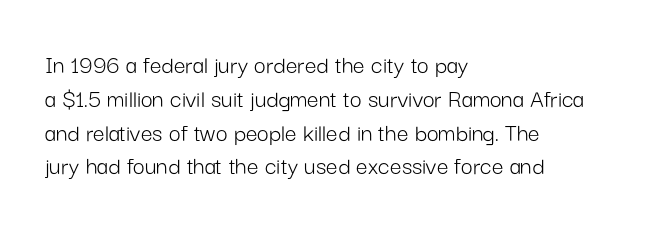
The image shows 26 px text type, upright; set left-aligned, normal line spacing (1.3x), normal letter spacing, not underlined.
